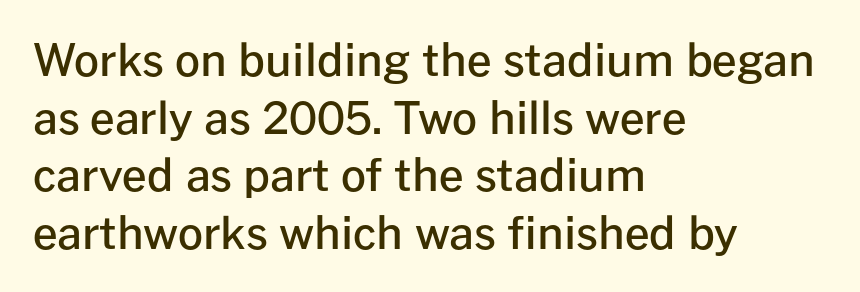
Q: Is the text bold? A: Semi-bold.
Q: Is the text italic (slanted)? A: No, it is upright.
Q: Is the typeface a serif or a sans-serif typeface? A: Sans-serif.
Q: Is the text underlined? A: No.
Q: How is the paragraph aligned? A: Left-aligned.
Q: Is the spacing between letters normal or unusually wide? A: Normal.
Q: Is the spacing between lines tight, normal or loose? A: Normal.
Q: Width (condensed, normal, or wide)? A: Normal.
Q: Stroke contrast? A: Low.
Q: x-height? A: Medium.
Q: Monospaced? A: No.
